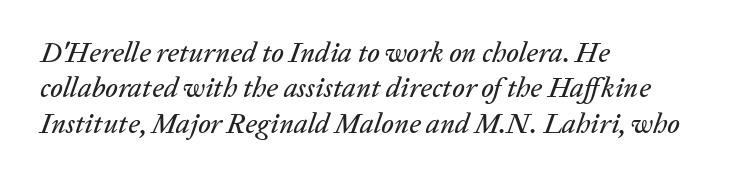
{"italic": "yes", "lean": "right", "slant_degrees": 20, "width": "normal", "stroke_contrast": "low", "x_height": "medium", "monospaced": "no", "underline": "no", "align": "left", "line_spacing": "normal", "line_spacing_ratio": 1.26, "letter_spacing": "normal", "letter_spacing_em": 0.0, "glyph_px": 28}
